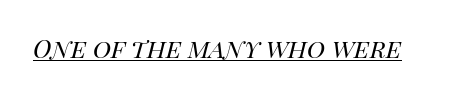
Q: Is the text bold? A: No.
Q: Is the text italic (slanted)? A: Yes, it leans right by about 14 degrees.
Q: Is the text underlined? A: Yes.
Q: Is the spacing between letters normal or unusually wide? A: Normal.
Q: Width (condensed, normal, or wide)? A: Normal.
Q: Stroke contrast? A: High.
Q: x-height? A: Large.
Q: Monospaced? A: No.
